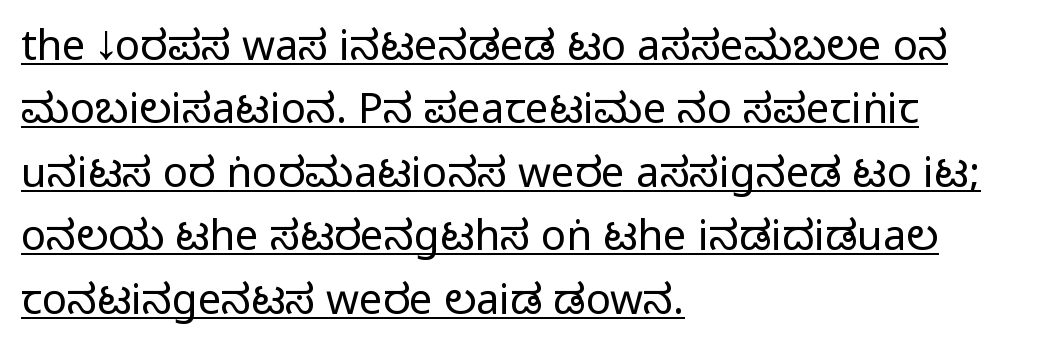
Q: Is the text bold? A: No.
Q: Is the text italic (slanted)? A: No, it is upright.
Q: Is the typeface a serif or a sans-serif typeface? A: Sans-serif.
Q: Is the text underlined? A: Yes.
Q: How is the paragraph aligned? A: Left-aligned.
Q: Is the spacing between letters normal or unusually wide? A: Normal.
Q: Is the spacing between lines tight, normal or loose? A: Normal.
Q: Width (condensed, normal, or wide)? A: Condensed.
Q: Stroke contrast? A: Low.
Q: x-height? A: Large.
Q: Monospaced? A: No.
